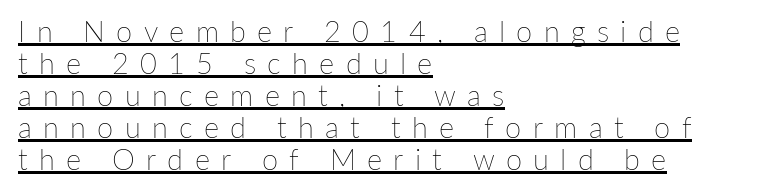
The image shows 29 px thin type, upright; set left-aligned, tight line spacing (1.1x), unusually wide letter spacing (+0.39 em), underlined; low stroke contrast and a medium x-height.
